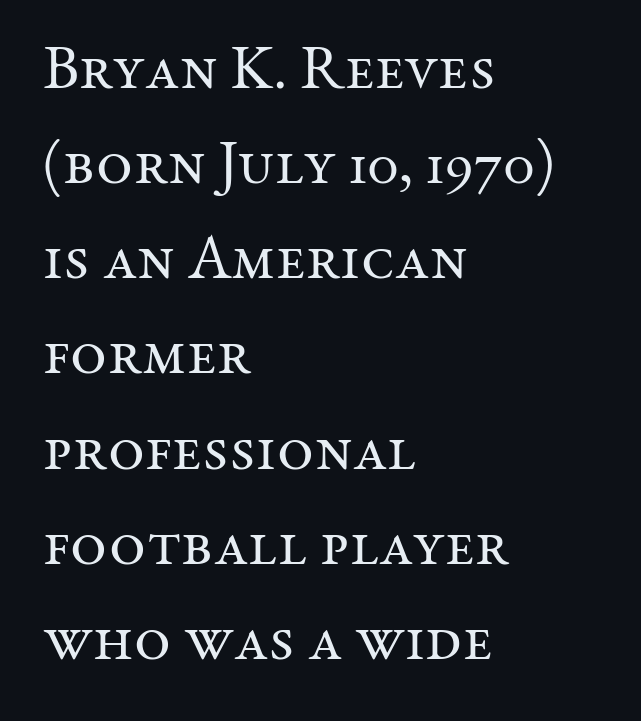
The image shows 63 px regular-weight serif type, upright; set left-aligned, normal line spacing (1.51x), normal letter spacing, not underlined; medium stroke contrast and a medium x-height.
